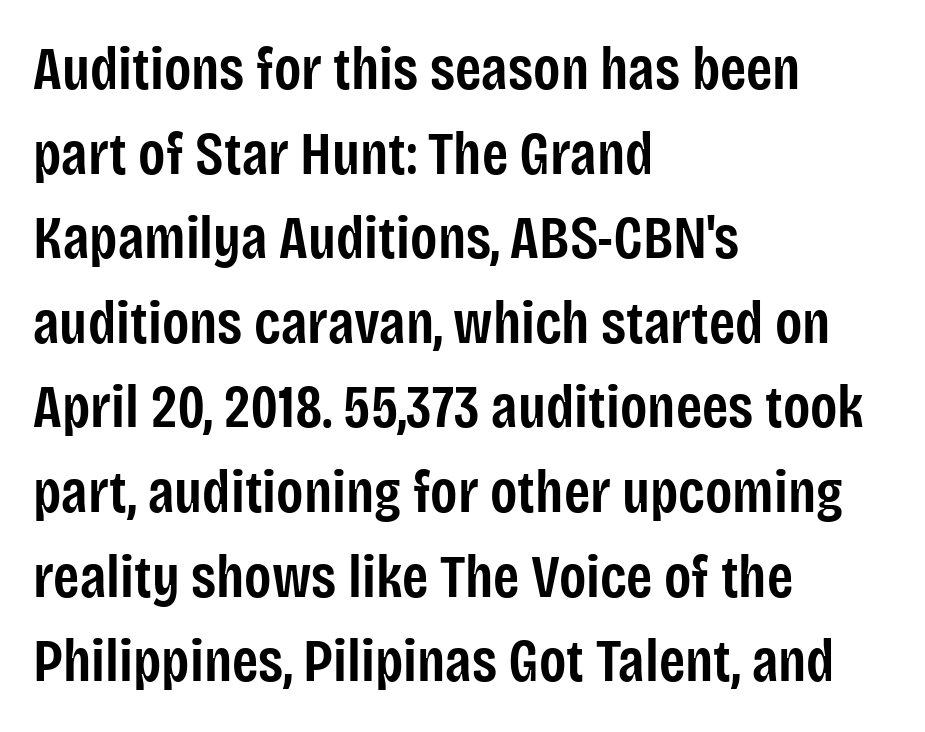
The image shows 60 px semibold, condensed sans-serif type, upright; set left-aligned, normal line spacing (1.41x), normal letter spacing, not underlined; low stroke contrast and a large x-height.
